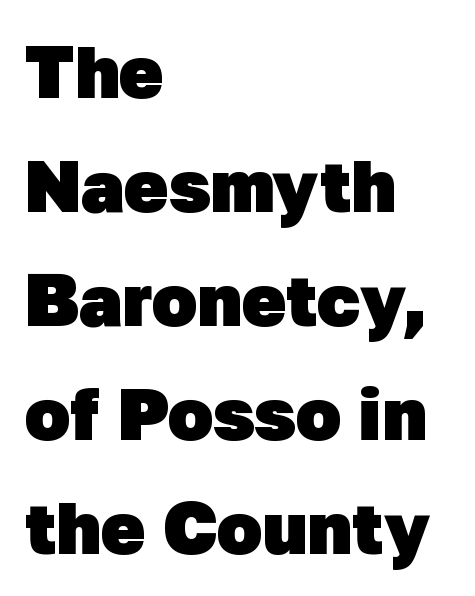
Emphasis by weight is at full strength: bold. Layout note: lines flush left. Does the type have serifs? No, each stem ends abruptly. Default kerning and tracking; the words read as compact shapes. Words float on clear page, feet unadorned. Character widths vary here, with narrow letters taking less room than wide ones.
